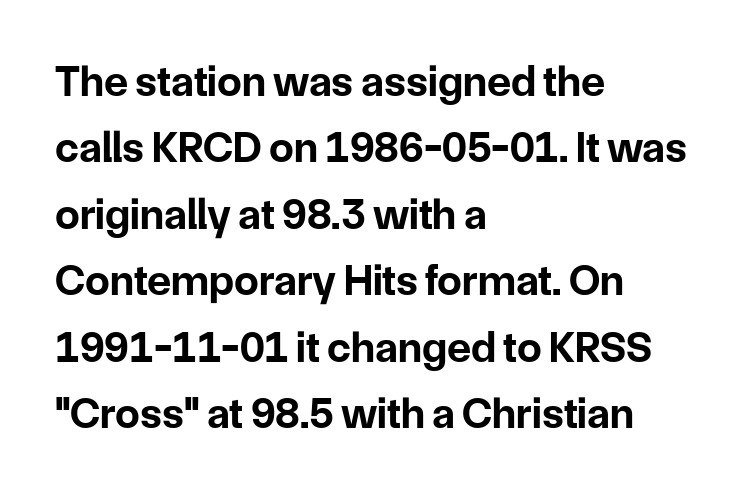
Q: Is the text bold? A: Yes.
Q: Is the text italic (slanted)? A: No, it is upright.
Q: Is the typeface a serif or a sans-serif typeface? A: Sans-serif.
Q: Is the text underlined? A: No.
Q: How is the paragraph aligned? A: Left-aligned.
Q: Is the spacing between letters normal or unusually wide? A: Normal.
Q: Is the spacing between lines tight, normal or loose? A: Normal.
Q: Width (condensed, normal, or wide)? A: Normal.
Q: Stroke contrast? A: Low.
Q: x-height? A: Medium.
Q: Monospaced? A: No.
